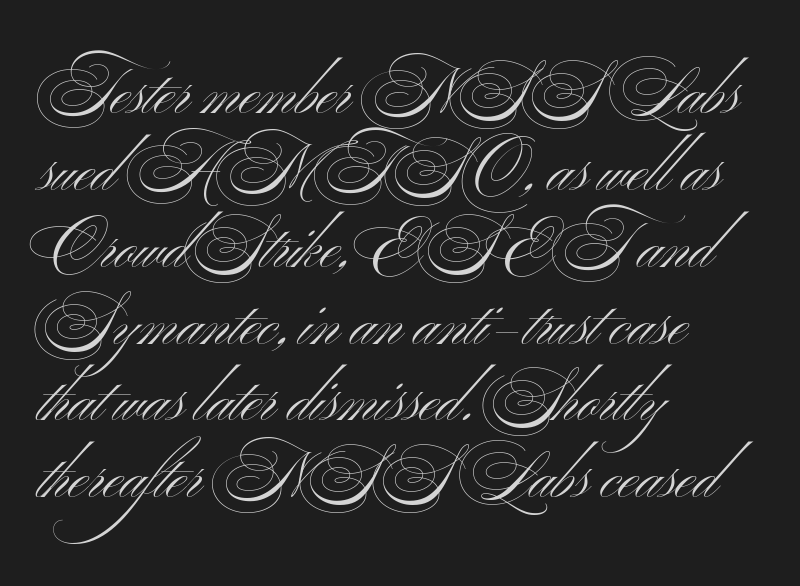
{"serif": "no", "bold": "no", "weight": "light", "width": "wide", "stroke_contrast": "medium", "x_height": "small", "monospaced": "no", "underline": "no", "align": "left", "line_spacing_ratio": 1.22, "letter_spacing": "normal", "letter_spacing_em": 0.0, "glyph_px": 63}
